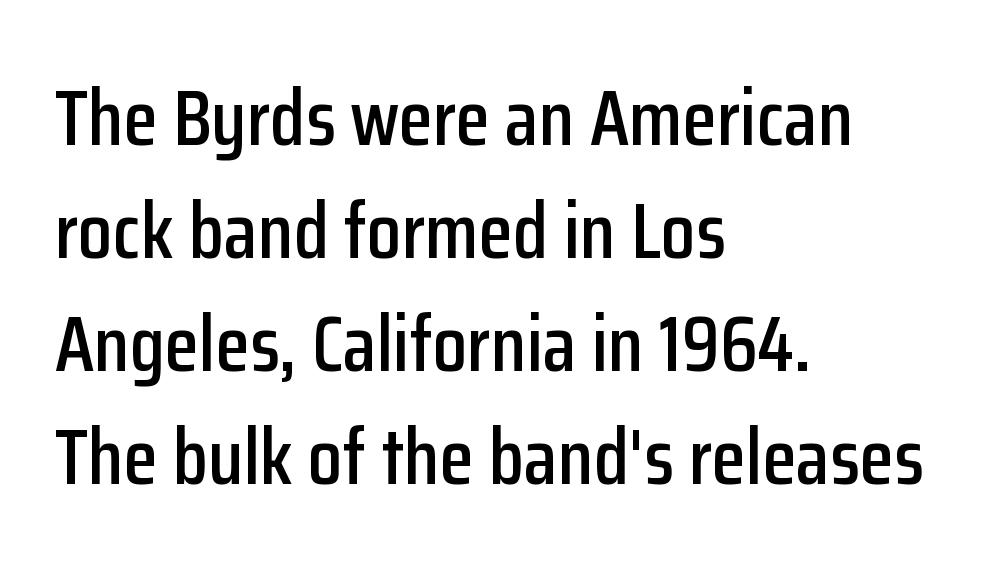
The ragged edge is on the right, which tells us the setting is flush left. Lines of text with bare space underneath. How are the letters spaced? Ordinarily, with no added tracking. The face used here is proportionally spaced, like ordinary book or web type. Upright lettering throughout.
